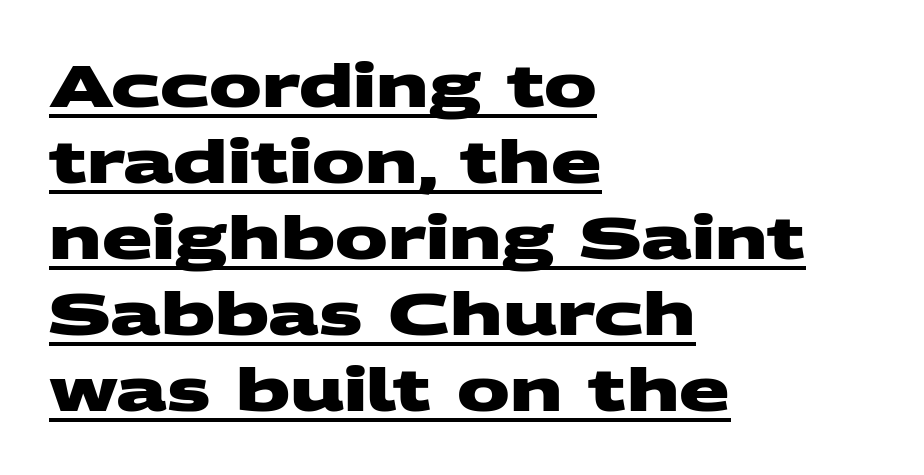
The passage shown is typeset with a sans-serif family. A classic flush-left, rag-right setting is used for this passage. Set as a true bold cut, around the 700 mark. Beneath each row of characters lies a ruled line. The leading is moderate, giving the passage an even texture.
